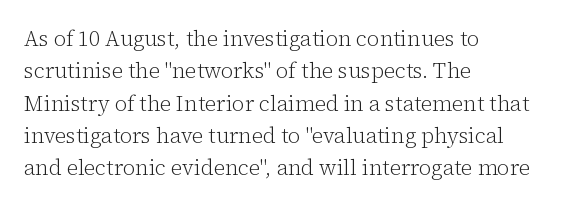
Q: Is the text bold? A: No.
Q: Is the text italic (slanted)? A: No, it is upright.
Q: Is the text underlined? A: No.
Q: How is the paragraph aligned? A: Left-aligned.
Q: Is the spacing between letters normal or unusually wide? A: Normal.
Q: Is the spacing between lines tight, normal or loose? A: Normal.
